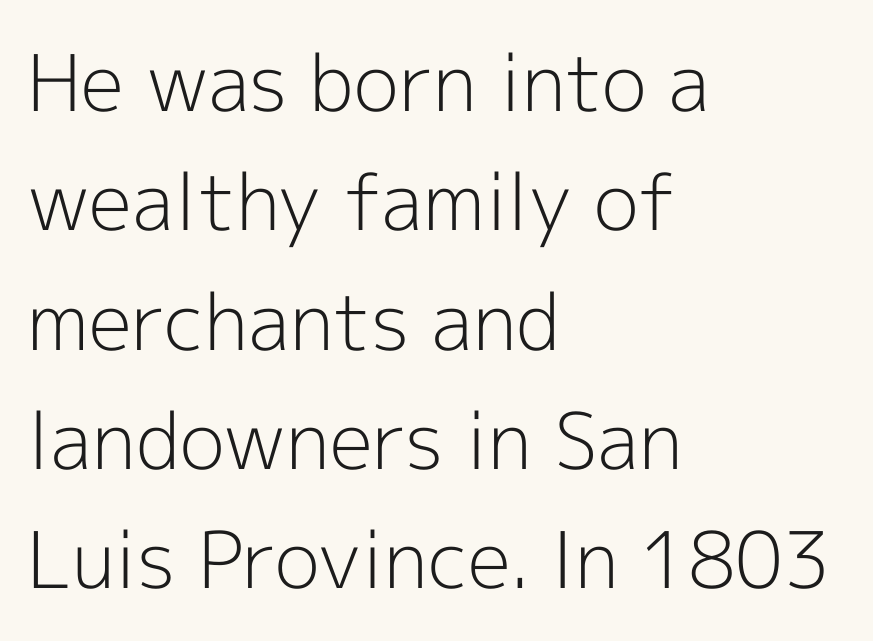
Q: Is the text bold? A: No.
Q: Is the text italic (slanted)? A: No, it is upright.
Q: Is the typeface a serif or a sans-serif typeface? A: Sans-serif.
Q: Is the text underlined? A: No.
Q: How is the paragraph aligned? A: Left-aligned.
Q: Is the spacing between letters normal or unusually wide? A: Normal.
Q: Is the spacing between lines tight, normal or loose? A: Normal.
Q: Width (condensed, normal, or wide)? A: Normal.
Q: x-height? A: Medium.
Q: Monospaced? A: No.
